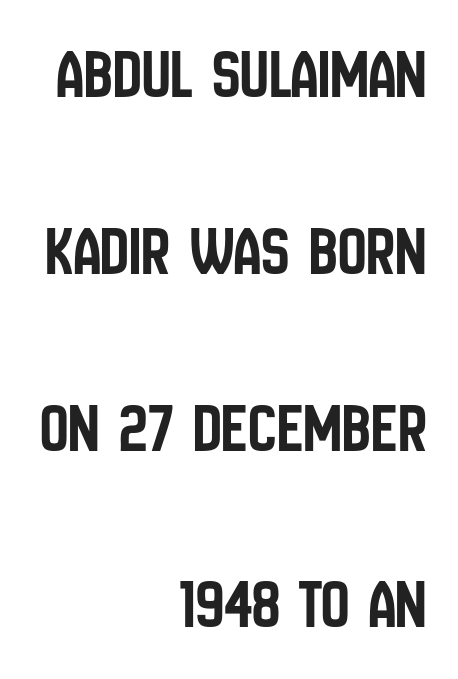
The image shows 71 px condensed sans-serif type, upright; set right-aligned, loose line spacing (2.49x), normal letter spacing, not underlined; low stroke contrast and a large x-height.
